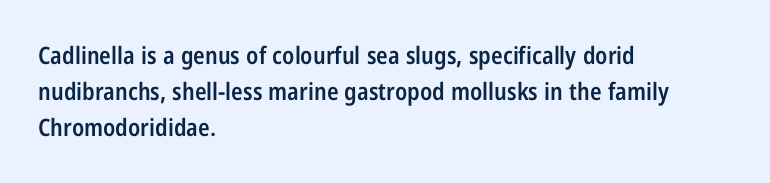
Quick note: not italic, upright. The baseline area is clear. Short and long lines alike share a common starting point at left. Students, observe: this is what conventionally led text looks like.
